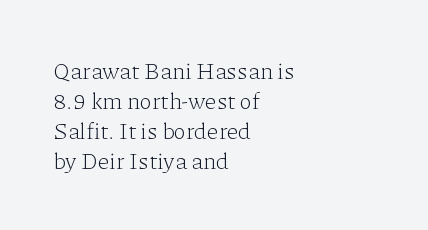
The image shows 23 px text type, upright; set left-aligned, normal line spacing (1.3x), normal letter spacing, not underlined.
